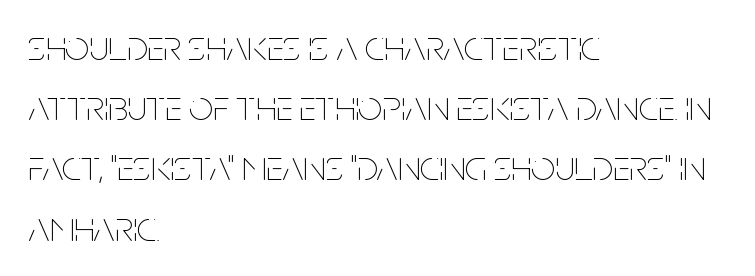
The image shows 43 px thin, condensed type, upright; set left-aligned, normal line spacing (1.4x), normal letter spacing, not underlined; low stroke contrast and a large x-height.
